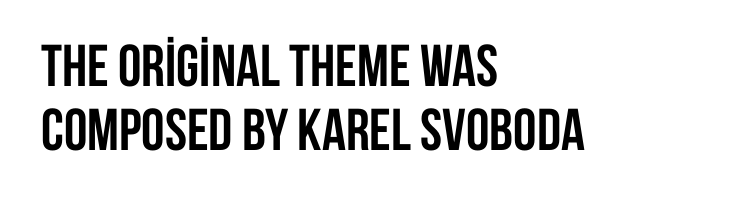
The image shows 59 px semibold, condensed sans-serif type, upright; set left-aligned, tight line spacing (1.08x), normal letter spacing, not underlined; low stroke contrast and a large x-height.
